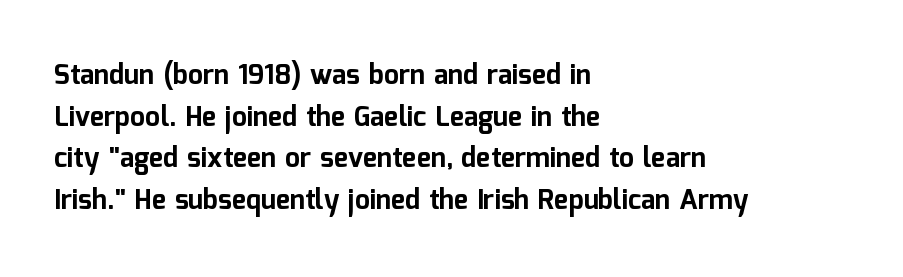
{"italic": "no", "bold": "yes", "underline": "no", "align": "left", "line_spacing": "normal", "line_spacing_ratio": 1.54, "letter_spacing": "normal", "letter_spacing_em": 0.0, "glyph_px": 27}
